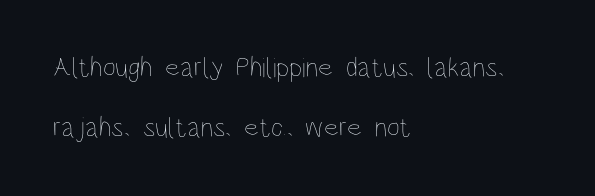
Q: Is the text bold? A: No.
Q: Is the text italic (slanted)? A: No, it is upright.
Q: Is the text underlined? A: No.
Q: How is the paragraph aligned? A: Left-aligned.
Q: Is the spacing between letters normal or unusually wide? A: Normal.
Q: Is the spacing between lines tight, normal or loose? A: Loose.
Q: Width (condensed, normal, or wide)? A: Condensed.
Q: Stroke contrast? A: Low.
Q: x-height? A: Large.
Q: Monospaced? A: No.
